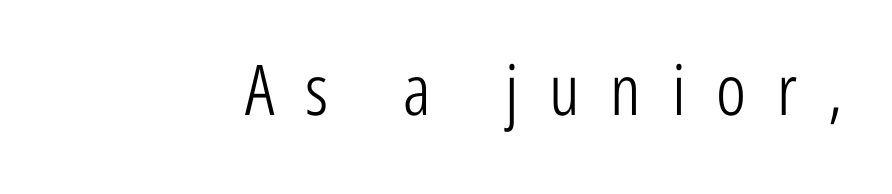
{"serif": "no", "italic": "no", "bold": "no", "weight": "light", "width": "condensed", "stroke_contrast": "low", "x_height": "medium", "monospaced": "no", "underline": "no", "letter_spacing": "wide", "letter_spacing_em": 0.44, "glyph_px": 70}
